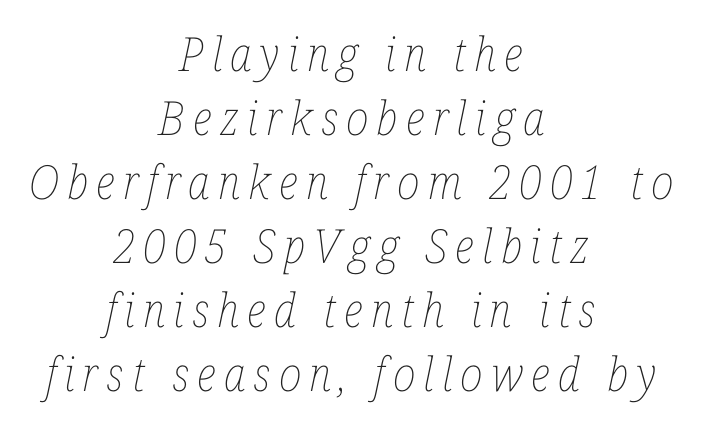
{"italic": "yes", "lean": "right", "slant_degrees": 12, "bold": "no", "weight": "thin", "width": "condensed", "stroke_contrast": "low", "x_height": "medium", "monospaced": "no", "underline": "no", "align": "center", "line_spacing": "normal", "line_spacing_ratio": 1.36, "glyph_px": 47}
